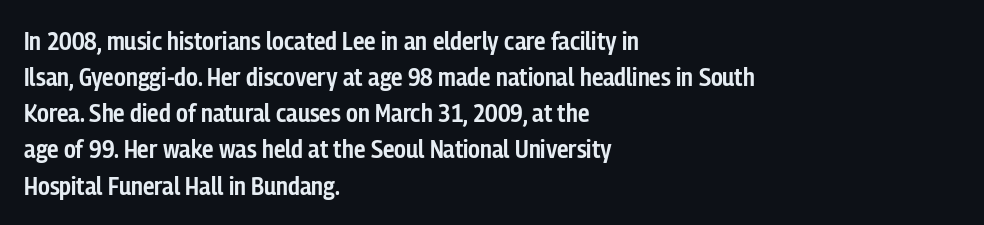
{"italic": "no", "bold": "semi", "underline": "no", "align": "left", "line_spacing": "normal", "line_spacing_ratio": 1.39, "letter_spacing": "normal", "letter_spacing_em": 0.0, "glyph_px": 26}
